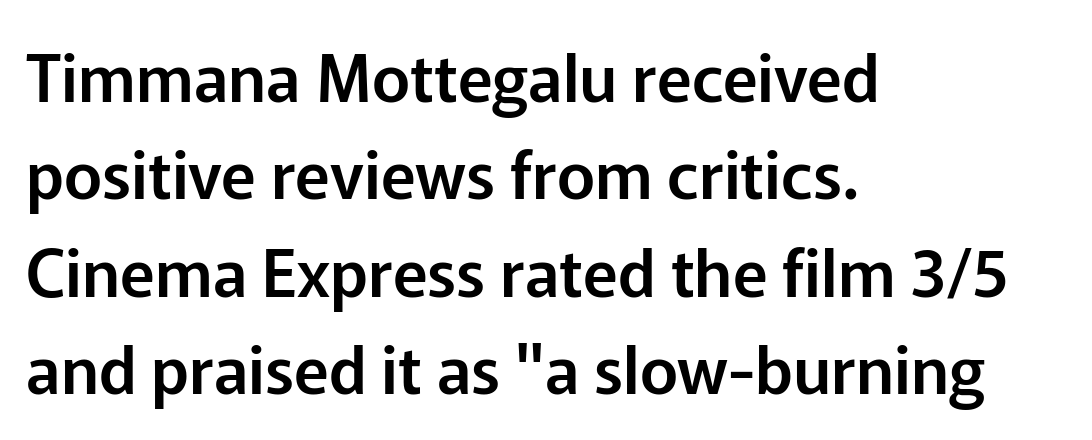
Every row of glyphs begins at an identical x-position on the left. It's the straight-up-and-down kind of type. If you measured baseline to baseline, you'd find a middling distance. There is no visible air inserted between adjacent glyphs.
